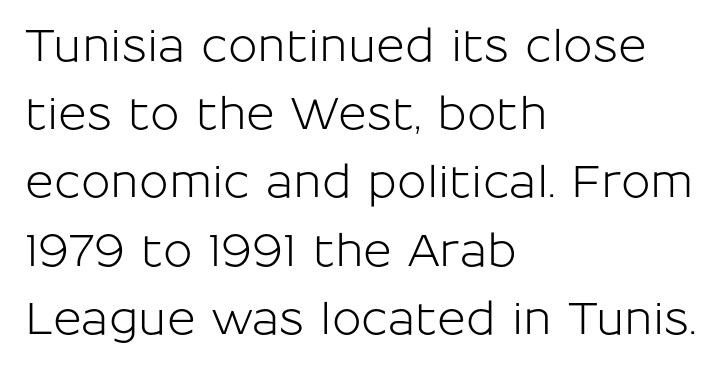
The image shows 44 px sans-serif type, upright; set left-aligned, normal line spacing (1.55x), normal letter spacing, not underlined; low stroke contrast and a medium x-height.
